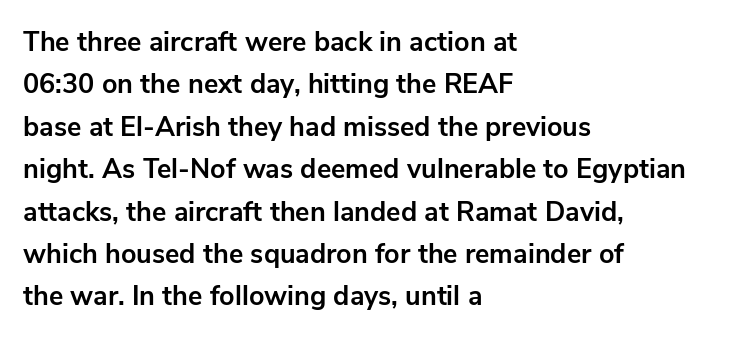
The axis of the letterforms is exactly vertical. The passage is arranged the way most books set body copy — flush left. Beneath every word, the page is bare. Summary of weight: heavy, a full bold. In terms of leading, this rendering sits right in the middle.
